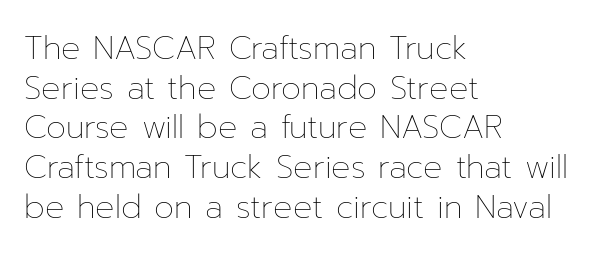
The image shows 32 px thin type, upright; set left-aligned, line spacing 1.24x, normal letter spacing, not underlined; low stroke contrast and a medium x-height.
